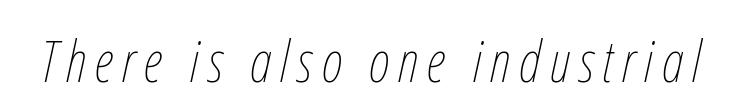
Varying glyph widths throughout — classic text-font behaviour. Tall strokes in this sample are angled rather than plumb. The area under the type is left untouched. Heft: none added — not bold.
